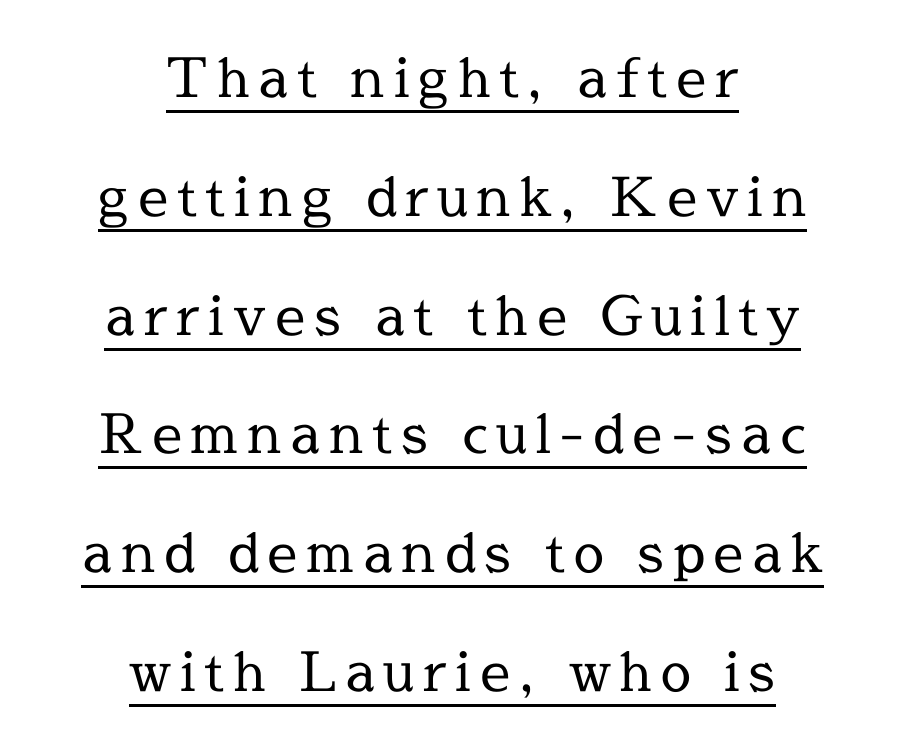
The image shows 54 px regular-weight serif type, upright; set centered, loose line spacing (2.2x), underlined; a medium x-height.
